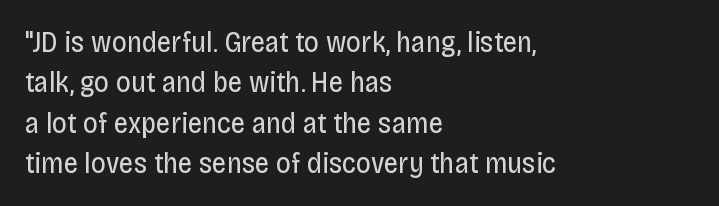
This rendering employs a face without finishing strokes, i.e., a sans-serif. Caption: multi-line text, flush left, ragged right. The area under the type is left untouched. Is the letter spacing exaggerated? No — it looks like the ordinary default. Counters stay open thanks to moderate or lighter strokes.
